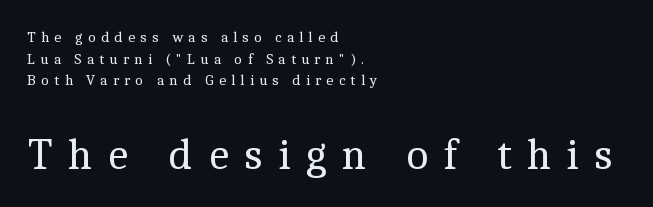
Q: Is the text bold? A: No.
Q: Is the text italic (slanted)? A: No, it is upright.
Q: Is the typeface a serif or a sans-serif typeface? A: Serif.
Q: Is the text underlined? A: No.
Q: How is the paragraph aligned? A: Left-aligned.
Q: Is the spacing between letters normal or unusually wide? A: Unusually wide.
Q: Is the spacing between lines tight, normal or loose? A: Normal.
Q: Which block of text is set in a larger size, the first (top) or the second (bottom)? A: The second (bottom) one.
Q: Width (condensed, normal, or wide)? A: Normal.
Q: x-height? A: Medium.
Q: Monospaced? A: No.
